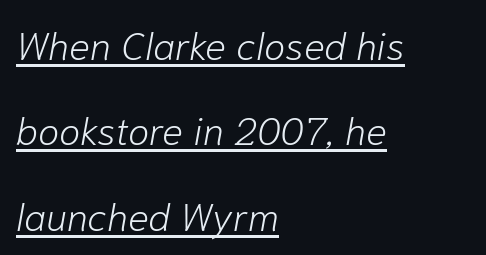
The image shows 39 px light type, italic (leaning right); set left-aligned, loose line spacing (2.19x), normal letter spacing, underlined; low stroke contrast and a medium x-height.
